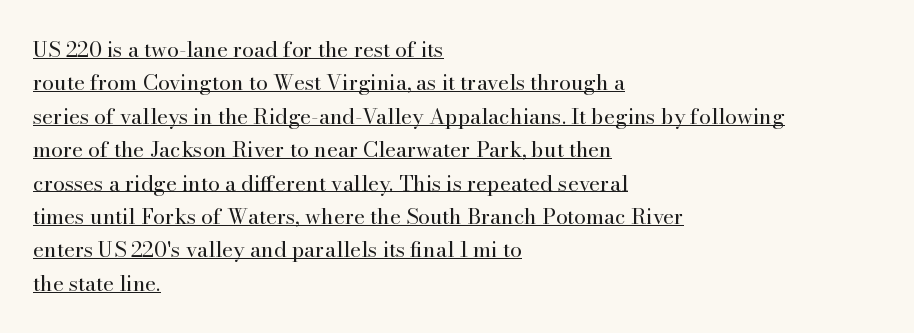
Notice how the stems are strictly vertical — no italics here. Does the leading feel generous? No, just average. How are the letters spaced? Ordinarily, with no added tracking. Is the block centered? No — it sits flush against the left margin.
